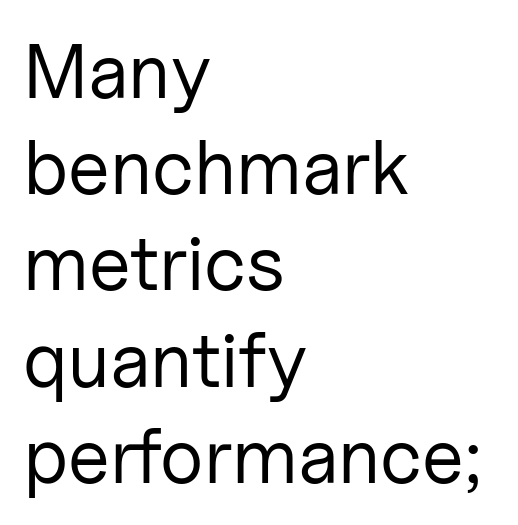
The line-height multiplier appears to be the usual default. Heft: none added — not bold. The rendering anchors every line to the left-hand side. Plain, unruled lines of type. A typesetter would call this proportional, since set widths differ per character. The lettering holds an erect, upright posture throughout.
